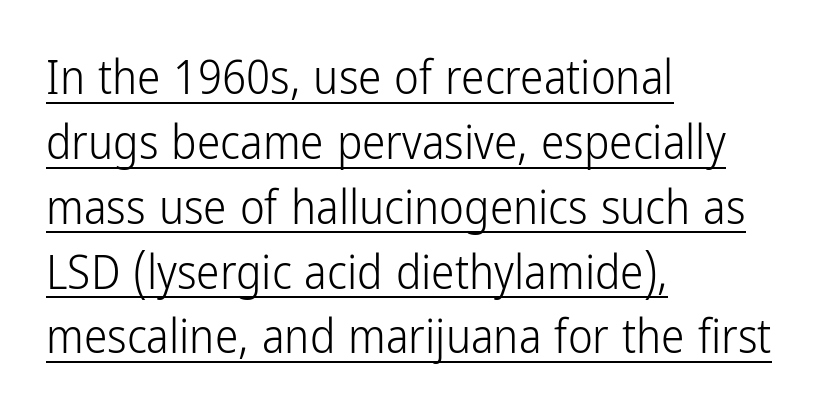
The image shows 47 px light, condensed sans-serif type, upright; set left-aligned, normal line spacing (1.38x), normal letter spacing, underlined; low stroke contrast and a medium x-height.
